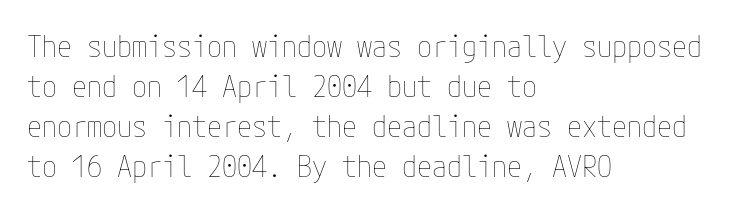
Notice how descenders clear the ascenders below comfortably — that's standard leading. A roman cut, with each character standing at attention. A typesetter would call this zero additional tracking. Each row of text sits above clean, open space.
